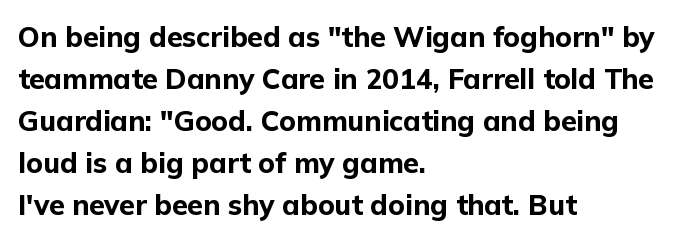
Q: Is the text bold? A: Yes.
Q: Is the text italic (slanted)? A: No, it is upright.
Q: Is the typeface a serif or a sans-serif typeface? A: Sans-serif.
Q: Is the text underlined? A: No.
Q: How is the paragraph aligned? A: Left-aligned.
Q: Is the spacing between letters normal or unusually wide? A: Normal.
Q: Is the spacing between lines tight, normal or loose? A: Normal.
Q: Width (condensed, normal, or wide)? A: Normal.
Q: Stroke contrast? A: Low.
Q: x-height? A: Medium.
Q: Monospaced? A: No.
